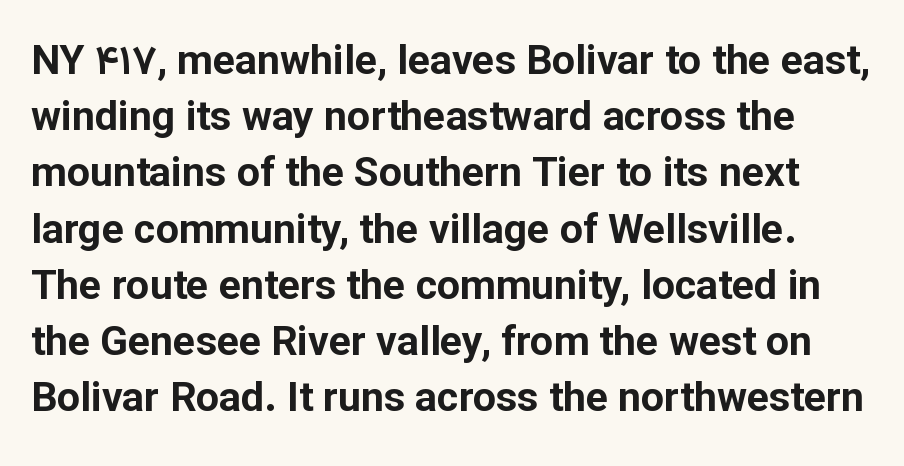
Q: Is the text bold? A: Yes.
Q: Is the text italic (slanted)? A: No, it is upright.
Q: Is the typeface a serif or a sans-serif typeface? A: Sans-serif.
Q: Is the text underlined? A: No.
Q: Is the spacing between letters normal or unusually wide? A: Normal.
Q: Is the spacing between lines tight, normal or loose? A: Normal.
Q: Width (condensed, normal, or wide)? A: Normal.
Q: Stroke contrast? A: Low.
Q: x-height? A: Medium.
Q: Monospaced? A: No.
